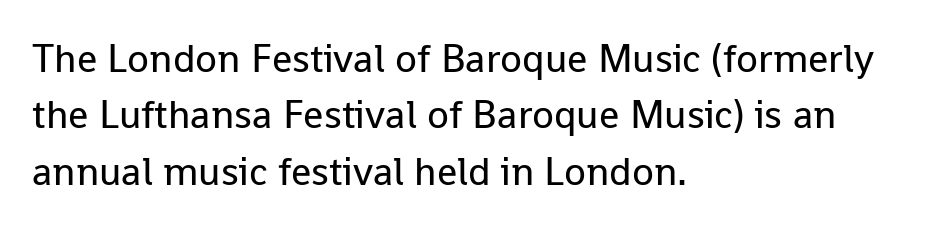
The image shows 40 px regular-weight sans-serif type, upright; set left-aligned, normal line spacing (1.41x), normal letter spacing, not underlined; low stroke contrast and a medium x-height.
